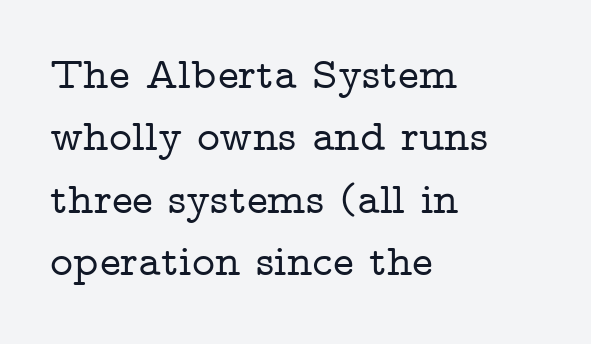
This sample uses a serif face. Tall strokes in this sample are plumb rather than angled. Layout note: lines flush left. The baseline area is clear. Think of a printed novel: that variable character pitch is what you see here.
